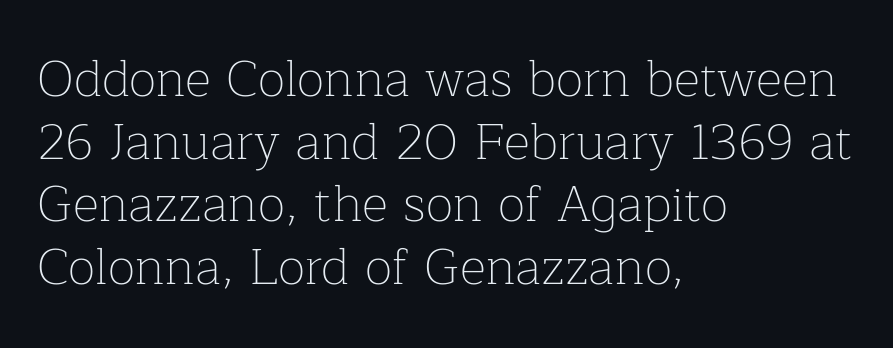
What kind of face is this? One with serifs. Honestly, there is no underline to notice here at all. Observe the ordinary spacing: letters are neighbours, not strangers. The rendering uses natural spacing where letterforms have individual widths. Nothing heavy about these letters — not bold at all.
